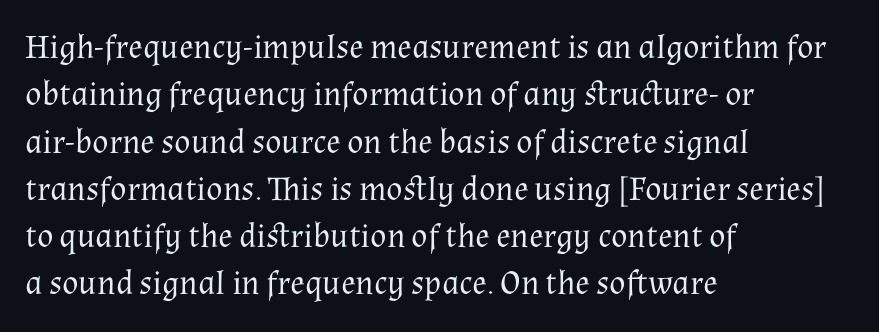
The image shows 34 px regular-weight serif type, upright; set left-aligned, normal line spacing (1.39x), normal letter spacing, not underlined; medium stroke contrast and a medium x-height.
